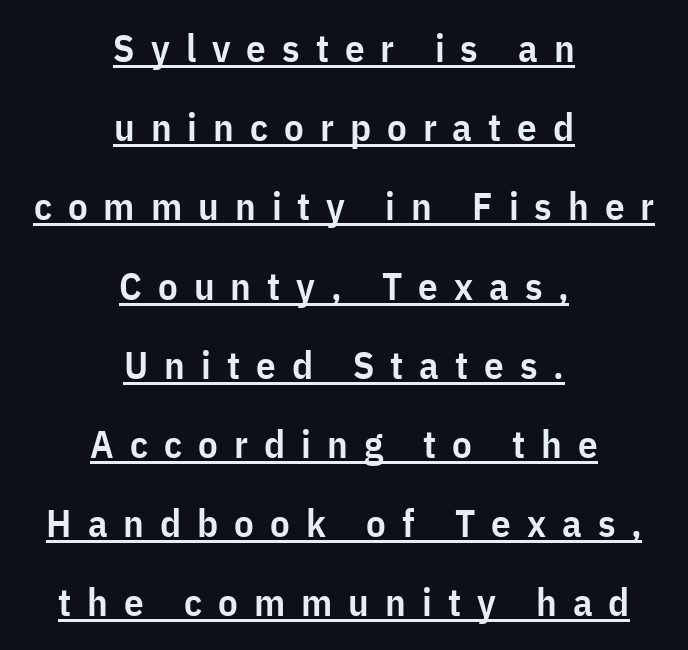
The image shows 39 px semibold, condensed sans-serif type, upright; set centered, loose line spacing (2.03x), unusually wide letter spacing (+0.41 em), underlined; low stroke contrast and a medium x-height.
